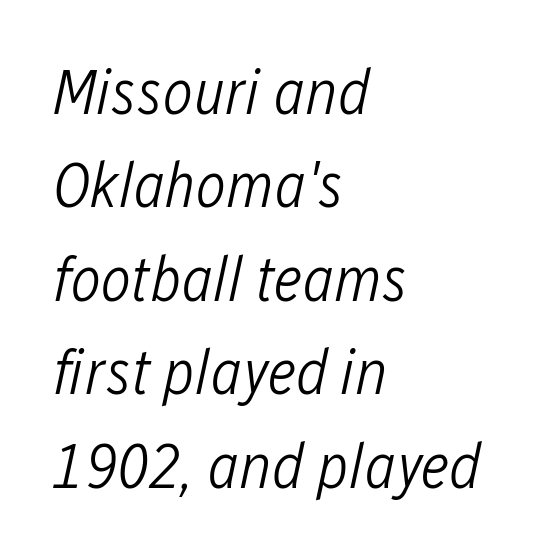
Q: Is the text bold? A: No.
Q: Is the text italic (slanted)? A: Yes, it leans right by about 12 degrees.
Q: Is the text underlined? A: No.
Q: How is the paragraph aligned? A: Left-aligned.
Q: Is the spacing between letters normal or unusually wide? A: Normal.
Q: Is the spacing between lines tight, normal or loose? A: Normal.
Q: Width (condensed, normal, or wide)? A: Condensed.
Q: Stroke contrast? A: Low.
Q: x-height? A: Medium.
Q: Monospaced? A: No.
